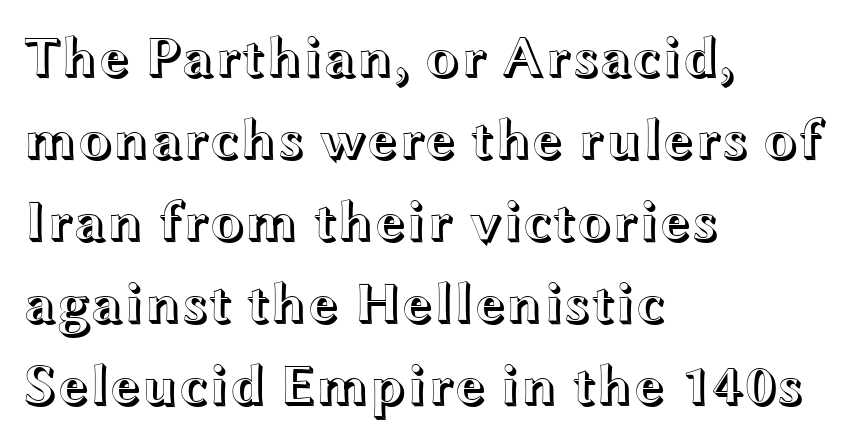
Q: Is the text italic (slanted)? A: No, it is upright.
Q: Is the text underlined? A: No.
Q: How is the paragraph aligned? A: Left-aligned.
Q: Is the spacing between letters normal or unusually wide? A: Normal.
Q: Is the spacing between lines tight, normal or loose? A: Normal.
Q: Width (condensed, normal, or wide)? A: Wide.
Q: x-height? A: Medium.
Q: Monospaced? A: No.
